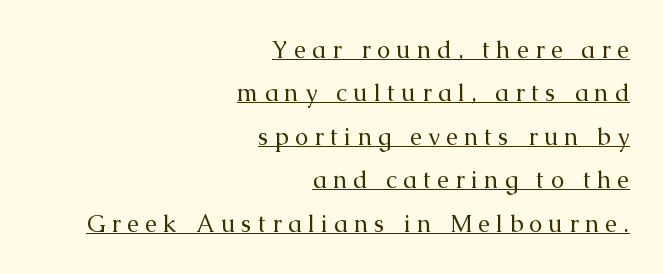
The image shows 24 px text type, upright; set right-aligned, line spacing 1.81x, unusually wide letter spacing (+0.26 em), underlined.
